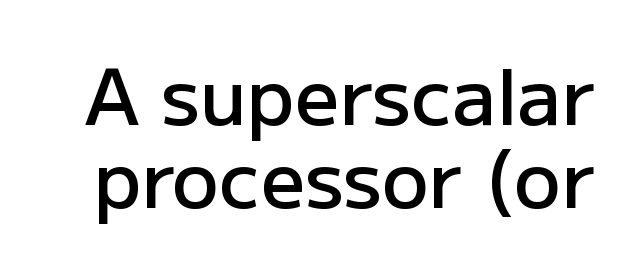
{"serif": "no", "italic": "no", "bold": "semi", "weight": "semibold", "width": "normal", "stroke_contrast": "low", "x_height": "medium", "monospaced": "no", "underline": "no", "line_spacing": "tight", "line_spacing_ratio": 1.06, "letter_spacing": "normal", "letter_spacing_em": 0.0, "glyph_px": 78}
